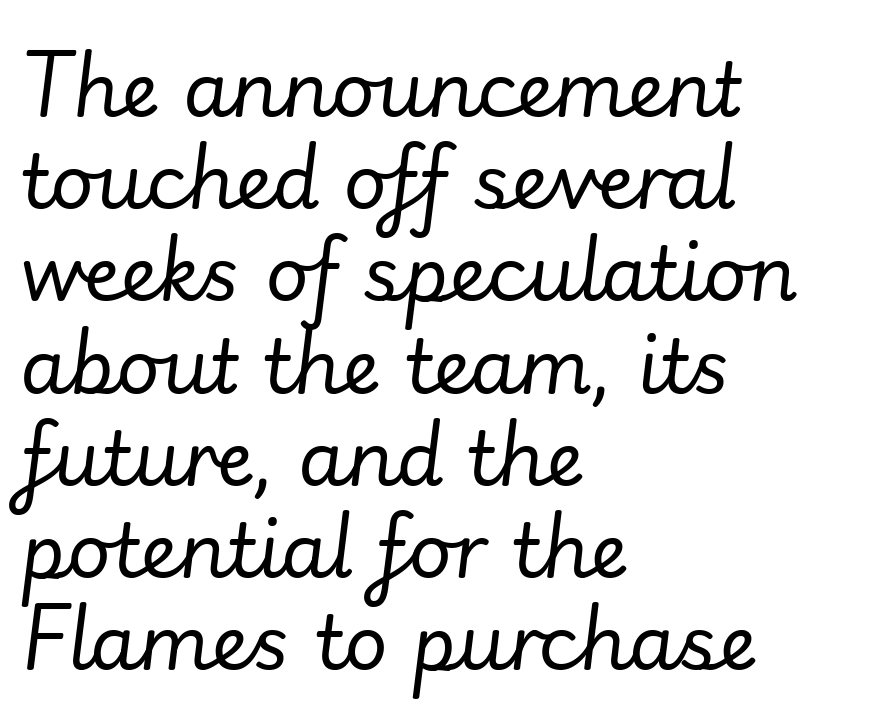
Italic: yes, the glyphs are oblique. Stroke mass is kept to a normal reading level or below. The rendering uses natural spacing where letterforms have individual widths. Letter spacing: default. Is the block centered? No — it sits flush against the left margin. The area under the type is left untouched.
